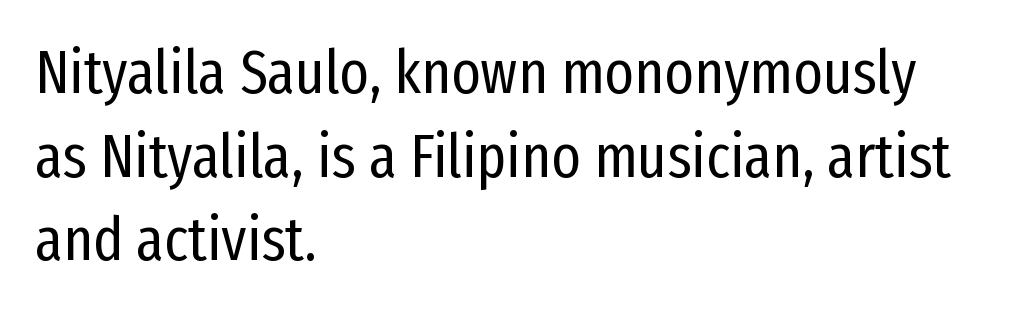
The image shows 62 px regular-weight, condensed sans-serif type, upright; set left-aligned, normal line spacing (1.35x), normal letter spacing, not underlined; low stroke contrast and a medium x-height.
